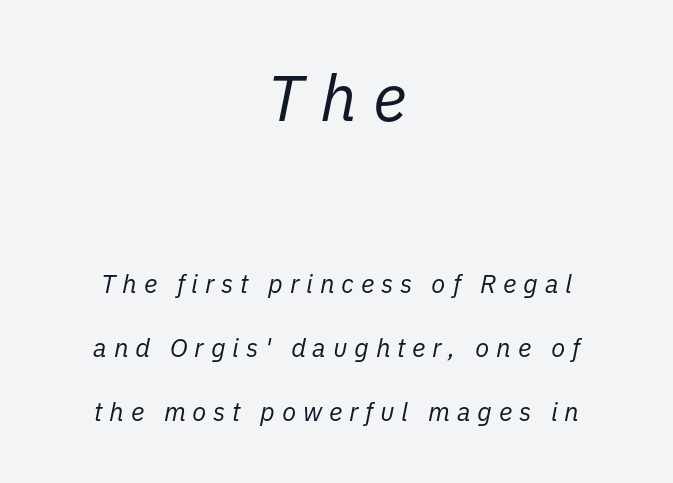
The image shows 65 px regular-weight type, italic (leaning right); set centered, loose line spacing (2.46x), unusually wide letter spacing (+0.26 em), not underlined; the first (top) block is 2.5x larger; low stroke contrast and a medium x-height.
